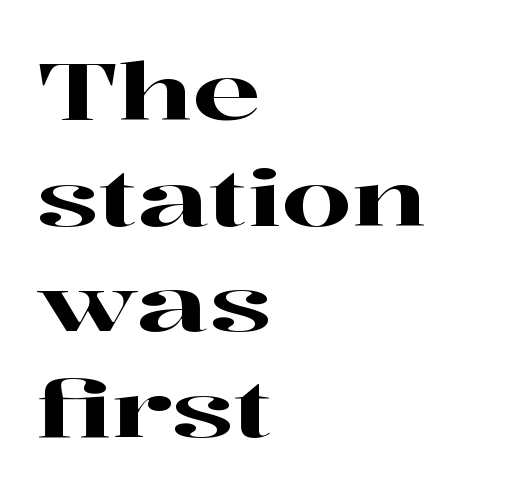
The image shows 80 px wide serif type, upright; set left-aligned, normal line spacing (1.32x), normal letter spacing, not underlined; high stroke contrast and a medium x-height.
